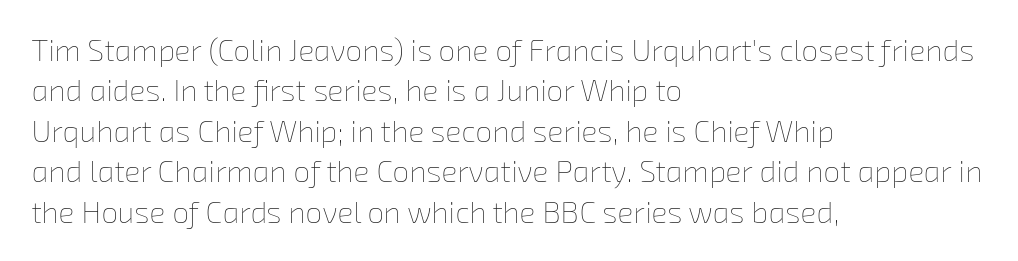
{"bold": "no", "weight": "thin", "width": "normal", "stroke_contrast": "low", "x_height": "medium", "monospaced": "no", "underline": "no", "align": "left", "line_spacing": "normal", "line_spacing_ratio": 1.35, "letter_spacing": "normal", "letter_spacing_em": 0.0, "glyph_px": 30}
